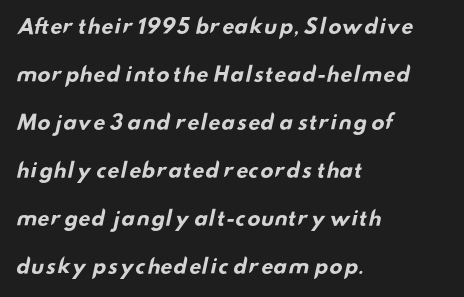
Q: Is the text bold? A: Yes.
Q: Is the text underlined? A: No.
Q: How is the paragraph aligned? A: Left-aligned.
Q: Is the spacing between letters normal or unusually wide? A: Normal.
Q: Is the spacing between lines tight, normal or loose? A: Loose.
